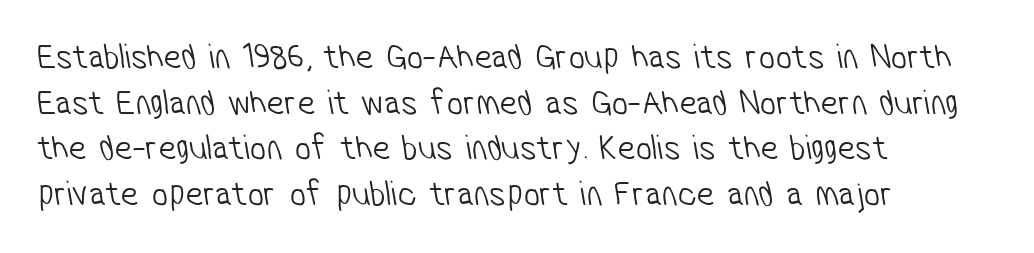
Q: Is the text bold? A: No.
Q: Is the typeface a serif or a sans-serif typeface? A: Sans-serif.
Q: Is the text underlined? A: No.
Q: How is the paragraph aligned? A: Left-aligned.
Q: Is the spacing between letters normal or unusually wide? A: Normal.
Q: Is the spacing between lines tight, normal or loose? A: Normal.
Q: Width (condensed, normal, or wide)? A: Condensed.
Q: Stroke contrast? A: Low.
Q: x-height? A: Medium.
Q: Monospaced? A: No.
